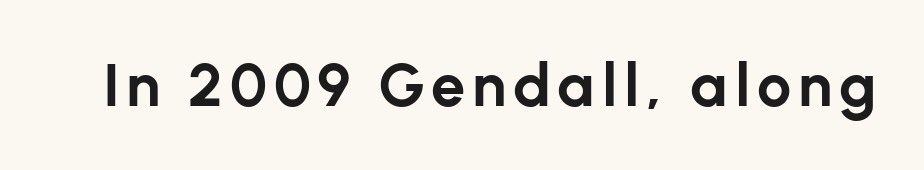
Every character sits straight up, as roman type does. The face used here is proportionally spaced, like ordinary book or web type. In terms of letterform style, serifs are entirely absent. Bare-footed words on every line.
